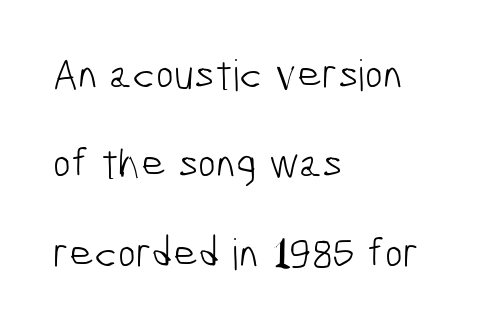
Q: Is the text bold? A: No.
Q: Is the typeface a serif or a sans-serif typeface? A: Sans-serif.
Q: Is the text underlined? A: No.
Q: How is the paragraph aligned? A: Left-aligned.
Q: Is the spacing between letters normal or unusually wide? A: Normal.
Q: Is the spacing between lines tight, normal or loose? A: Loose.
Q: Width (condensed, normal, or wide)? A: Condensed.
Q: Stroke contrast? A: Low.
Q: x-height? A: Medium.
Q: Monospaced? A: No.
